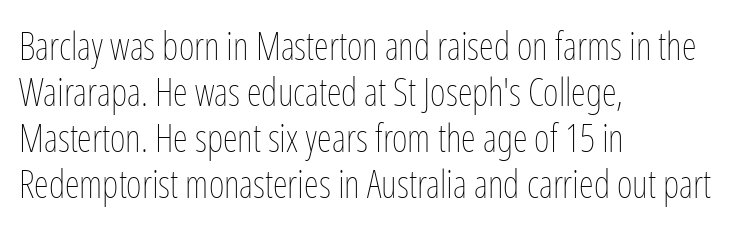
{"italic": "no", "bold": "no", "weight": "thin", "width": "condensed", "stroke_contrast": "low", "x_height": "medium", "monospaced": "no", "underline": "no", "align": "left", "line_spacing_ratio": 1.21, "letter_spacing": "normal", "letter_spacing_em": 0.0, "glyph_px": 38}
